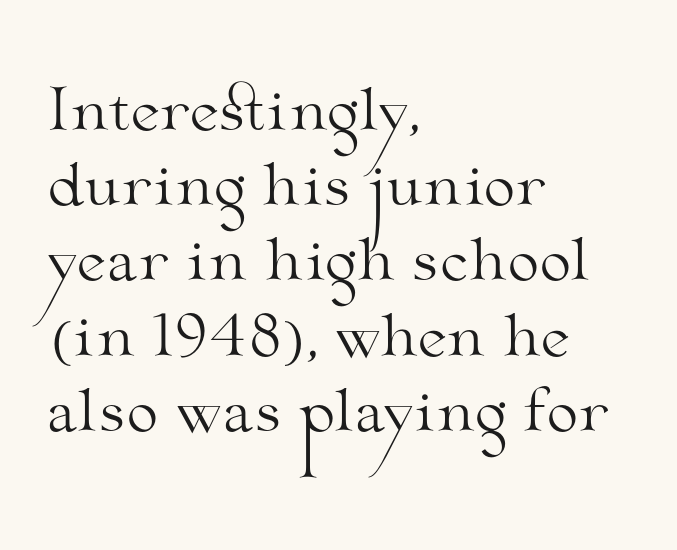
These lines are rendered in a variable-pitch font. Weight: in the light-to-regular range. Tall strokes in this sample are plumb rather than angled. Rows of type keep a routine distance in the vertical direction.
